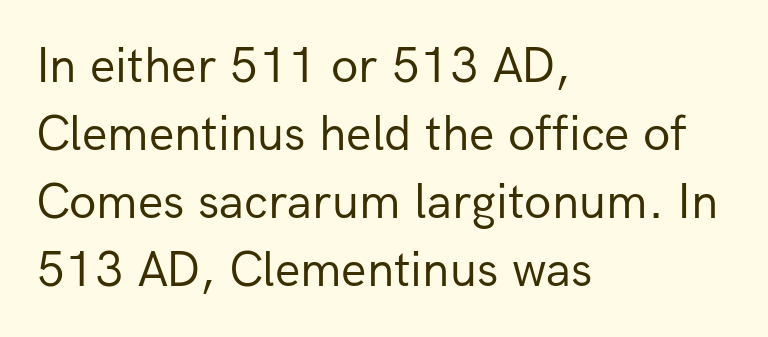
The image shows 50 px regular-weight sans-serif type, upright; set left-aligned, normal line spacing (1.36x), normal letter spacing, not underlined; low stroke contrast and a medium x-height.
